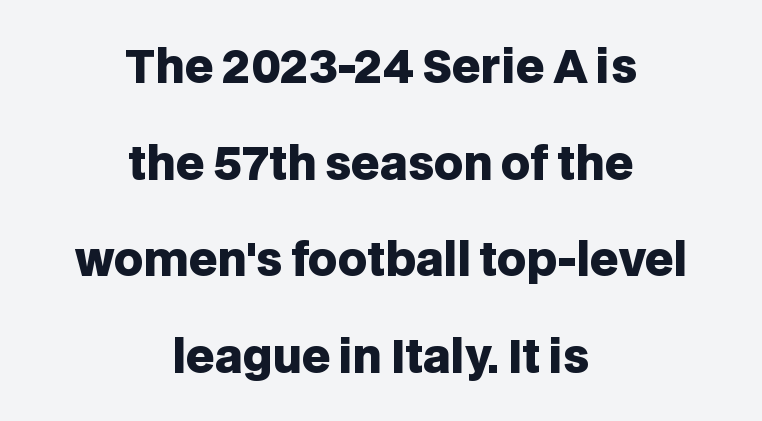
{"serif": "no", "italic": "no", "bold": "yes", "weight": "heavy", "width": "normal", "stroke_contrast": "low", "x_height": "large", "monospaced": "no", "underline": "no", "align": "center", "line_spacing": "loose", "line_spacing_ratio": 2.15, "letter_spacing": "normal", "letter_spacing_em": 0.0, "glyph_px": 45}
